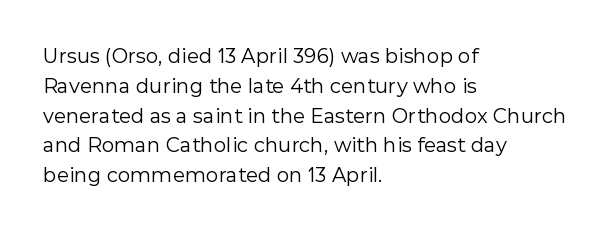
The image shows 20 px text type, upright; set left-aligned, normal line spacing (1.49x), normal letter spacing, not underlined.
